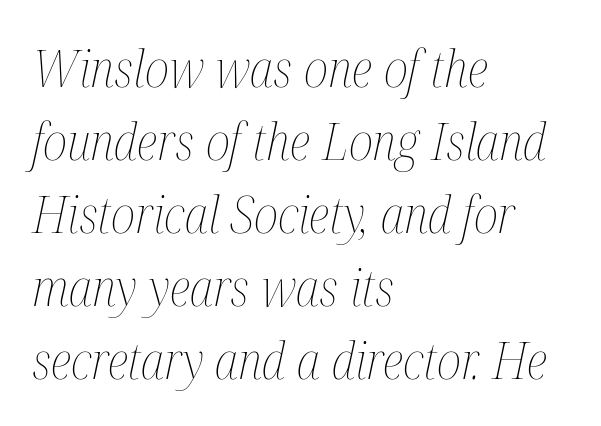
Q: Is the text bold? A: No.
Q: Is the text italic (slanted)? A: Yes, it leans right by about 12 degrees.
Q: Is the text underlined? A: No.
Q: How is the paragraph aligned? A: Left-aligned.
Q: Is the spacing between letters normal or unusually wide? A: Normal.
Q: Is the spacing between lines tight, normal or loose? A: Normal.
Q: Width (condensed, normal, or wide)? A: Condensed.
Q: Stroke contrast? A: Medium.
Q: x-height? A: Medium.
Q: Monospaced? A: No.
